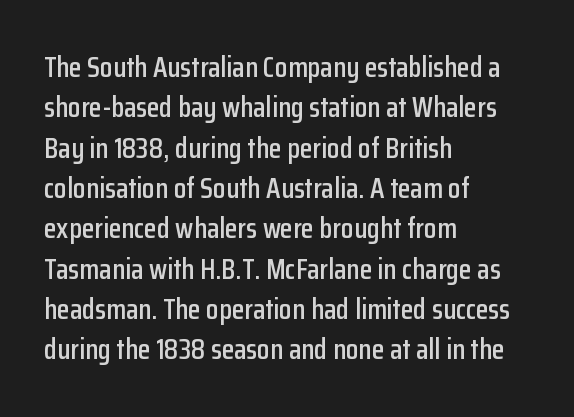
The image shows 29 px condensed sans-serif type, upright; set left-aligned, normal line spacing (1.39x), normal letter spacing, not underlined; low stroke contrast and a medium x-height.
